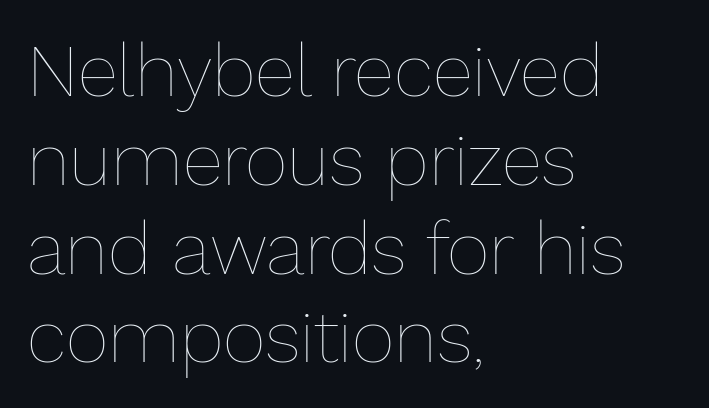
Q: Is the text bold? A: No.
Q: Is the text italic (slanted)? A: No, it is upright.
Q: Is the text underlined? A: No.
Q: How is the paragraph aligned? A: Left-aligned.
Q: Is the spacing between letters normal or unusually wide? A: Normal.
Q: Width (condensed, normal, or wide)? A: Normal.
Q: Stroke contrast? A: Low.
Q: x-height? A: Medium.
Q: Monospaced? A: No.
